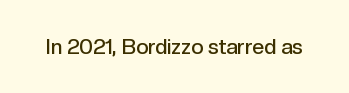
Typesetter's note: demi weight, one step under bold. The specimen omits any rule beneath the text block's lines. Is there any slant? The stems are plumb. Does extra space separate the letters? No, they use regular spacing.
